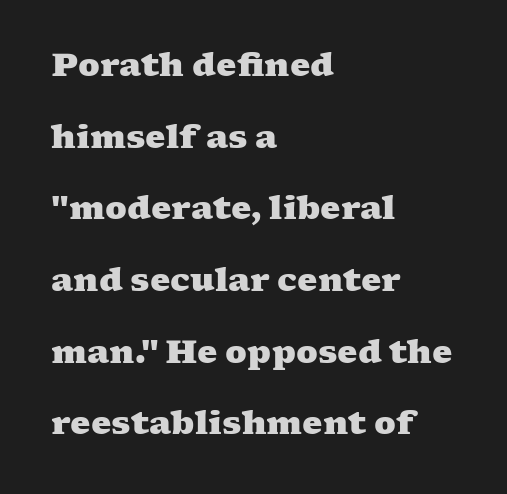
Q: Is the text bold? A: Yes.
Q: Is the typeface a serif or a sans-serif typeface? A: Serif.
Q: Is the text underlined? A: No.
Q: How is the paragraph aligned? A: Left-aligned.
Q: Is the spacing between letters normal or unusually wide? A: Normal.
Q: Is the spacing between lines tight, normal or loose? A: Loose.
Q: Width (condensed, normal, or wide)? A: Wide.
Q: Stroke contrast? A: Medium.
Q: x-height? A: Medium.
Q: Monospaced? A: No.
